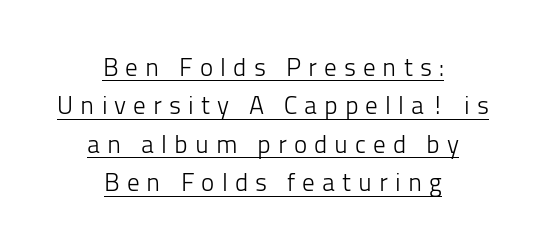
{"italic": "no", "bold": "no", "underline": "yes", "align": "center", "line_spacing": "normal", "line_spacing_ratio": 1.54, "letter_spacing": "wide", "letter_spacing_em": 0.28, "glyph_px": 25}
